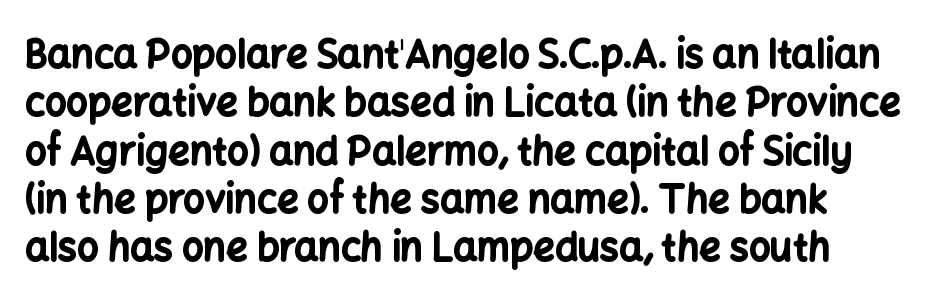
{"serif": "no", "italic": "no", "bold": "yes", "weight": "bold", "width": "normal", "stroke_contrast": "low", "x_height": "medium", "monospaced": "no", "underline": "no", "line_spacing": "normal", "line_spacing_ratio": 1.27, "letter_spacing": "normal", "letter_spacing_em": 0.0, "glyph_px": 38}
